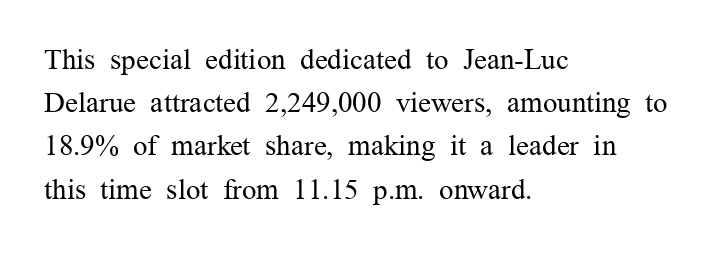
Q: Is the text bold? A: No.
Q: Is the text italic (slanted)? A: No, it is upright.
Q: Is the typeface a serif or a sans-serif typeface? A: Serif.
Q: Is the text underlined? A: No.
Q: How is the paragraph aligned? A: Left-aligned.
Q: Is the spacing between letters normal or unusually wide? A: Normal.
Q: Is the spacing between lines tight, normal or loose? A: Normal.
Q: Width (condensed, normal, or wide)? A: Normal.
Q: Stroke contrast? A: Medium.
Q: x-height? A: Medium.
Q: Monospaced? A: No.
